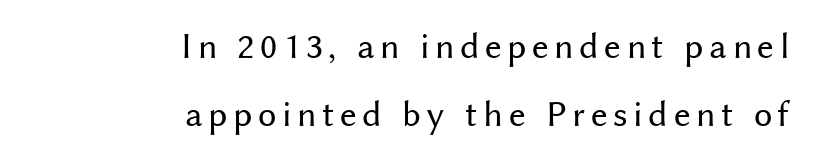
Q: Is the text bold? A: No.
Q: Is the text italic (slanted)? A: No, it is upright.
Q: Is the typeface a serif or a sans-serif typeface? A: Sans-serif.
Q: Is the text underlined? A: No.
Q: How is the paragraph aligned? A: Right-aligned.
Q: Width (condensed, normal, or wide)? A: Normal.
Q: Stroke contrast? A: Medium.
Q: x-height? A: Medium.
Q: Monospaced? A: No.
